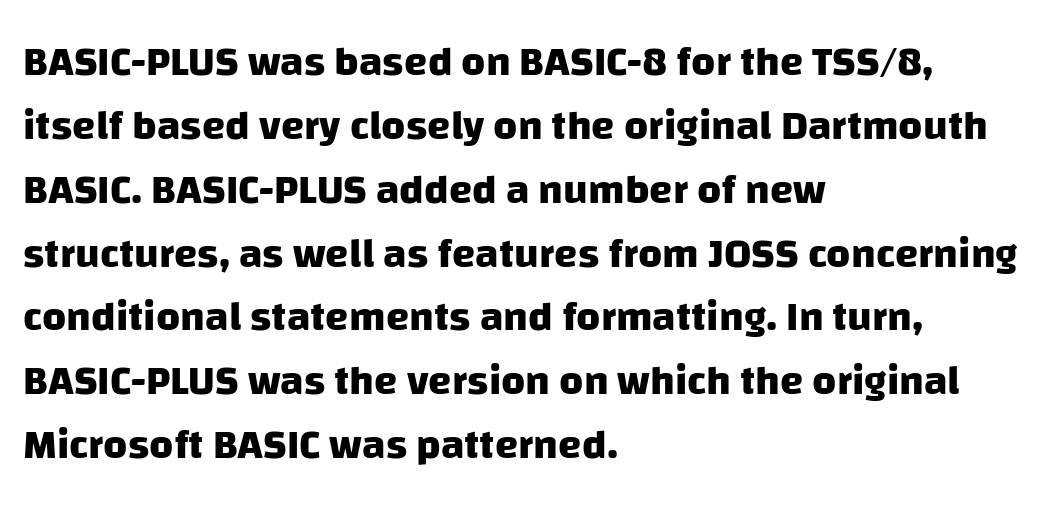
Q: Is the text bold? A: Yes.
Q: Is the typeface a serif or a sans-serif typeface? A: Sans-serif.
Q: Is the text underlined? A: No.
Q: How is the paragraph aligned? A: Left-aligned.
Q: Is the spacing between letters normal or unusually wide? A: Normal.
Q: Is the spacing between lines tight, normal or loose? A: Normal.
Q: Width (condensed, normal, or wide)? A: Normal.
Q: Stroke contrast? A: Low.
Q: x-height? A: Large.
Q: Monospaced? A: No.
